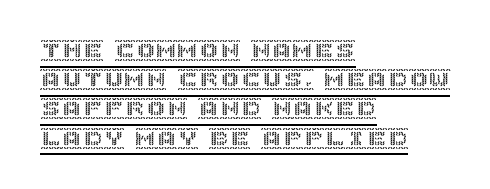
The rendering keeps characters at their native spacing. Descenders here cross a horizontal rule under the line. Is there much room between lines? A standard amount, neither cramped nor airy. Ascenders rise straight up at ninety degrees. Alignment: flush left.
